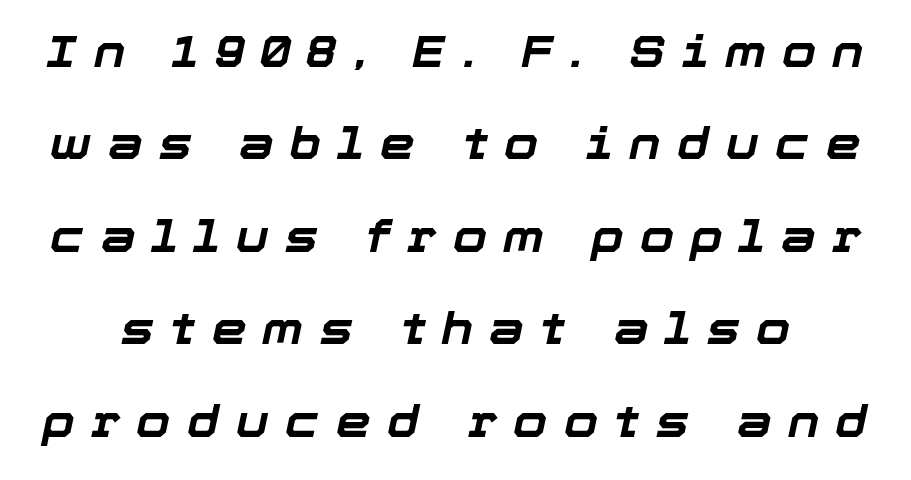
This rendering features lettering with no underline. The passage shown is typed in a proportional face where columns would drift. Substantial extra tracking has been applied to these lines. When letters slant like this, we call the style italic. This block would shrink considerably if given ordinary leading; it's expanded now.
